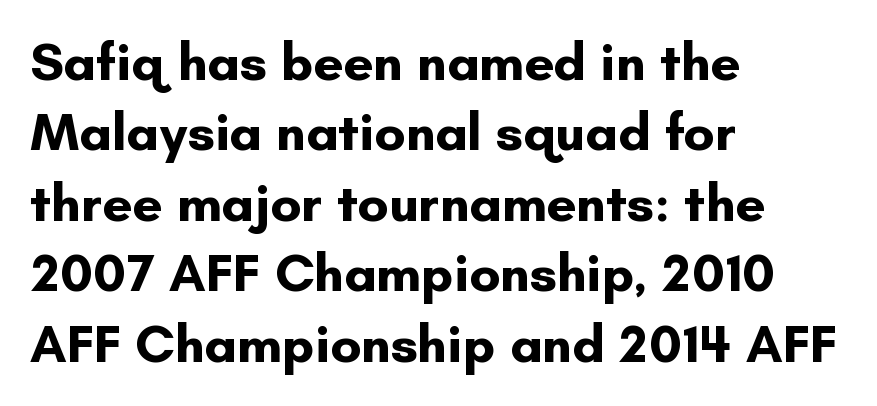
{"serif": "no", "italic": "no", "bold": "yes", "weight": "bold", "width": "normal", "stroke_contrast": "low", "x_height": "small", "monospaced": "no", "underline": "no", "align": "left", "line_spacing": "normal", "line_spacing_ratio": 1.33, "letter_spacing": "normal", "letter_spacing_em": 0.0, "glyph_px": 53}
